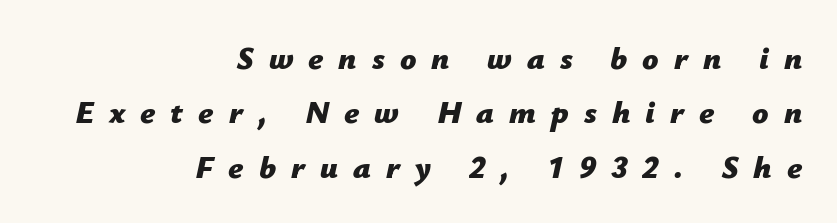
These lines stack with their right ends in a neat column. Looking at the ascenders, they clearly lean. The glyphs are unaccompanied by any horizontal stroke below them. You could not count columns in this text — the font is proportionally spaced. You'd pick this weight for a headline — it's a proper bold. The letterforms stand isolated, each surrounded by extra space.
